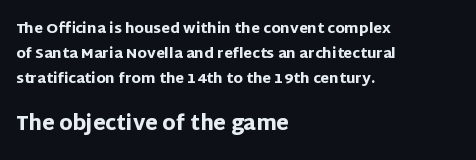
The tracking reads as untouched default to a designer's eye. Nope, not italic — everything's standing straight. The glyphs have the mass of a bold cut. A clean baseline with only descenders dipping below it. In CSS terms this would be text-align: left. Top chunk: small. Bottom chunk: large.
